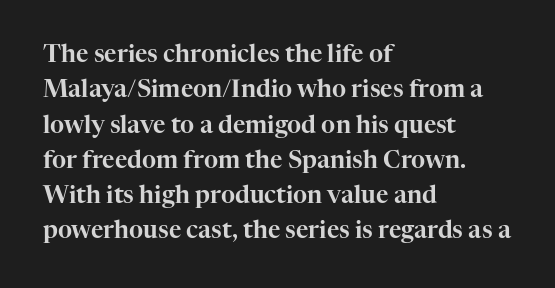
The passage shown stacks its lines at a standard gap. No extra tracking has been applied to these lines. Compared with a centered layout, this one pins lines to the left instead. The area under the type is left untouched. When letters stand straight like this, we call the style roman or upright.
